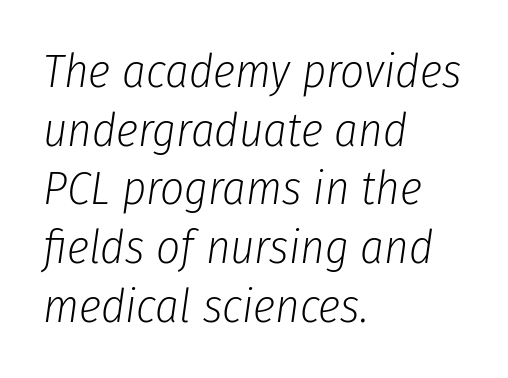
The image shows 47 px light, condensed type, italic (leaning right); set left-aligned, normal line spacing (1.25x), normal letter spacing, not underlined; low stroke contrast and a medium x-height.
